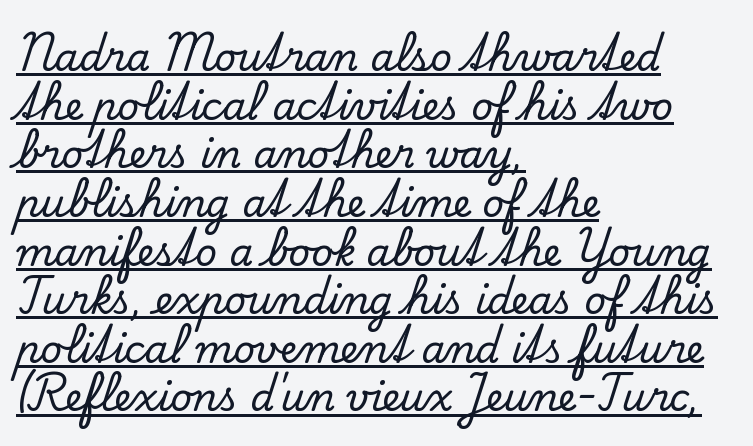
{"serif": "yes", "width": "normal", "stroke_contrast": "low", "x_height": "small", "monospaced": "no", "underline": "yes", "align": "left", "line_spacing": "normal", "line_spacing_ratio": 1.28, "letter_spacing": "normal", "letter_spacing_em": 0.0, "glyph_px": 38}
